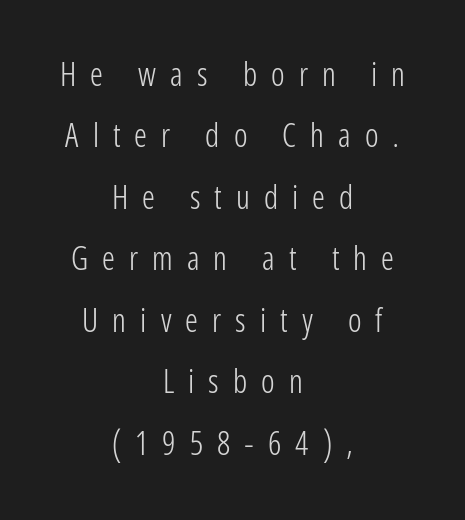
Stems and bowls with no extra thickness — not bold. Ordinary non-slanted type is in use. The letters are spread apart with noticeably loose tracking. Each new line begins a long way beneath the previous one.
